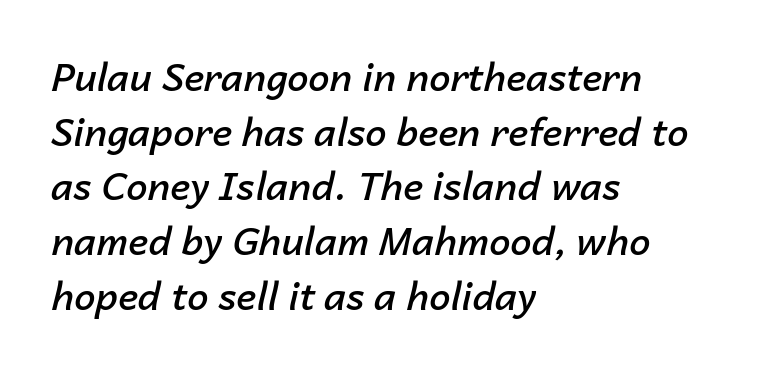
The image shows 38 px semibold type, italic (leaning right); set left-aligned, normal line spacing (1.44x), normal letter spacing, not underlined; low stroke contrast and a medium x-height.
